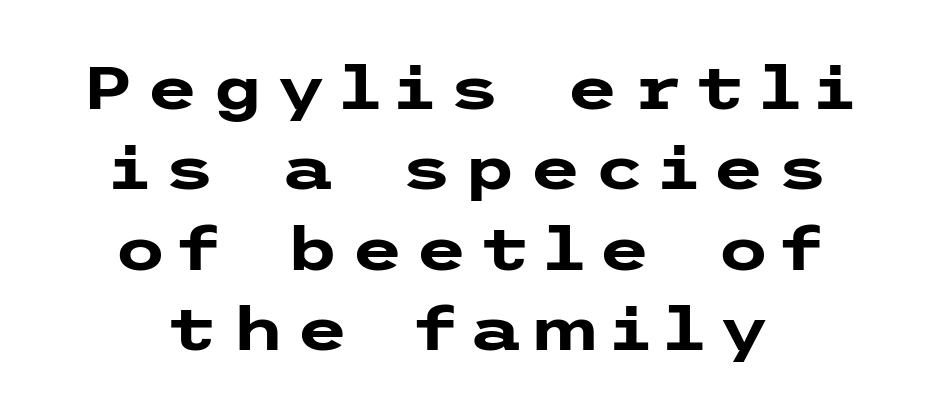
Quick note: underline off. Does the lettering tilt? It doesn't — this is upright. Caption: bold face, heavy strokes. The vertical gap from one line to the next is medium.
